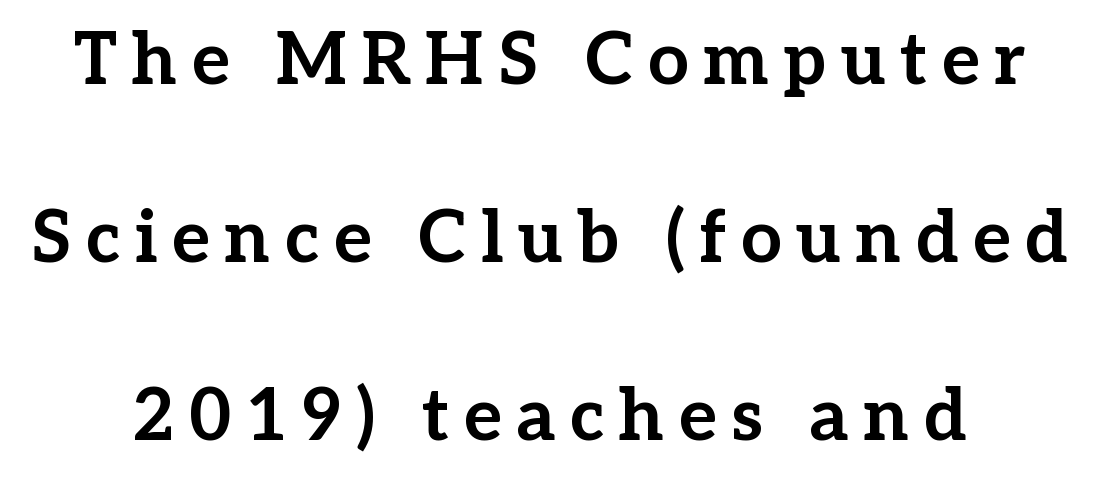
The image shows 72 px bold serif type, upright; set loose line spacing (2.47x), unusually wide letter spacing (+0.2 em), not underlined; low stroke contrast and a medium x-height.
